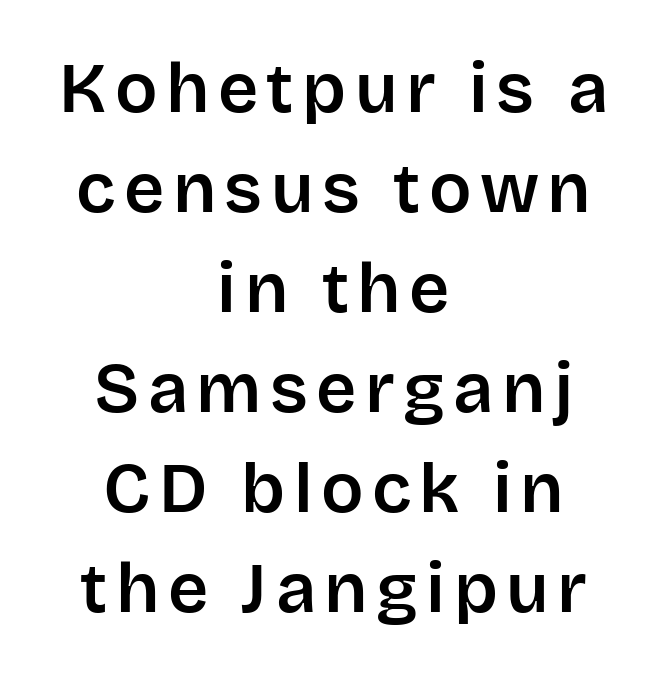
The image shows 70 px sans-serif type, upright; set centered, normal line spacing (1.43x), not underlined; low stroke contrast and a large x-height.
